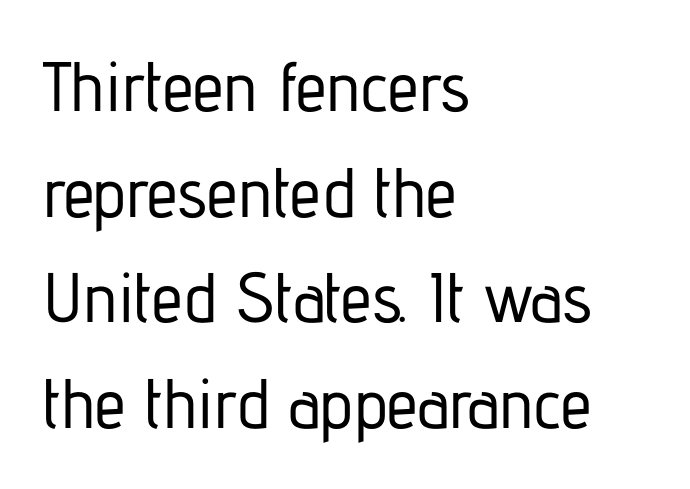
Line starts are locked; line ends wander. Each row of text sits above clean, open space. The line texture is even and compact thanks to regular tracking. Each new line begins a customary step beneath the previous one. This is sans-serif lettering, the kind often seen on screens and signage.
